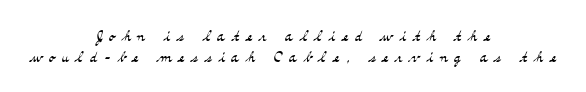
{"bold": "no", "underline": "no", "align": "center", "line_spacing": "tight", "line_spacing_ratio": 0.99, "letter_spacing": "wide", "letter_spacing_em": 0.32, "glyph_px": 21}
